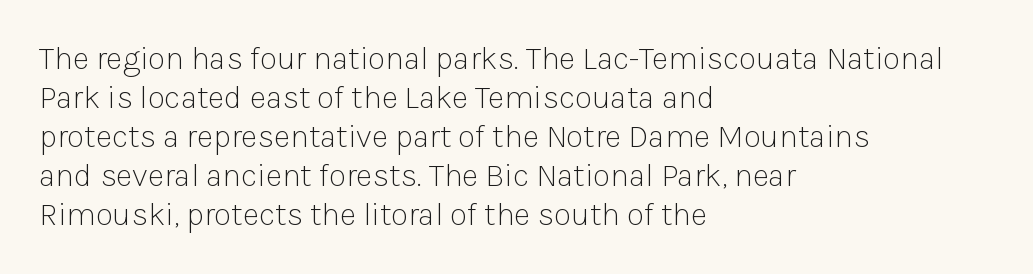
Q: Is the text bold? A: No.
Q: Is the text italic (slanted)? A: No, it is upright.
Q: Is the typeface a serif or a sans-serif typeface? A: Sans-serif.
Q: Is the text underlined? A: No.
Q: How is the paragraph aligned? A: Left-aligned.
Q: Is the spacing between letters normal or unusually wide? A: Normal.
Q: Width (condensed, normal, or wide)? A: Normal.
Q: Stroke contrast? A: Low.
Q: x-height? A: Medium.
Q: Monospaced? A: No.
